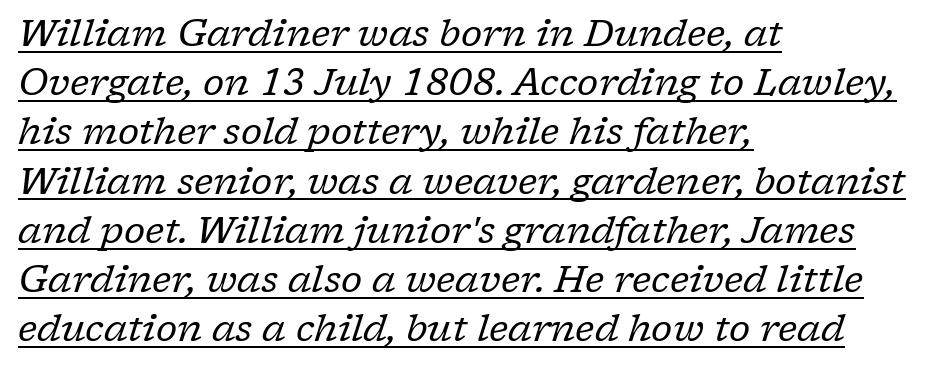
{"serif": "yes", "italic": "yes", "lean": "right", "slant_degrees": 17, "bold": "no", "weight": "regular", "width": "normal", "stroke_contrast": "low", "x_height": "medium", "monospaced": "no", "underline": "yes", "align": "left", "line_spacing": "normal", "line_spacing_ratio": 1.33, "letter_spacing": "normal", "letter_spacing_em": 0.0, "glyph_px": 37}
